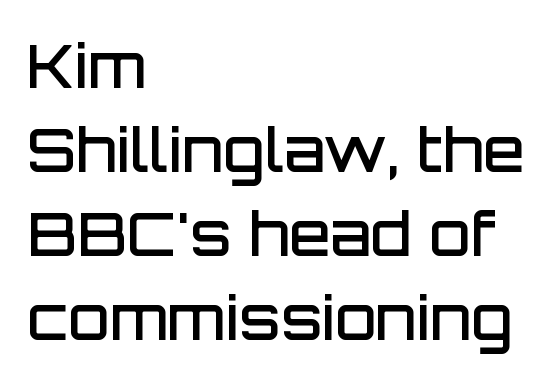
Q: Is the text bold? A: Semi-bold.
Q: Is the text italic (slanted)? A: No, it is upright.
Q: Is the typeface a serif or a sans-serif typeface? A: Sans-serif.
Q: Is the text underlined? A: No.
Q: How is the paragraph aligned? A: Left-aligned.
Q: Is the spacing between letters normal or unusually wide? A: Normal.
Q: Is the spacing between lines tight, normal or loose? A: Normal.
Q: Width (condensed, normal, or wide)? A: Normal.
Q: Stroke contrast? A: Low.
Q: x-height? A: Large.
Q: Monospaced? A: No.
